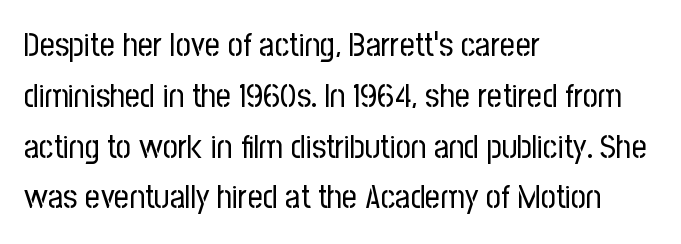
Q: Is the text bold? A: No.
Q: Is the text italic (slanted)? A: No, it is upright.
Q: Is the typeface a serif or a sans-serif typeface? A: Sans-serif.
Q: Is the text underlined? A: No.
Q: How is the paragraph aligned? A: Left-aligned.
Q: Is the spacing between letters normal or unusually wide? A: Normal.
Q: Is the spacing between lines tight, normal or loose? A: Normal.
Q: Width (condensed, normal, or wide)? A: Condensed.
Q: Stroke contrast? A: Low.
Q: x-height? A: Medium.
Q: Monospaced? A: No.
